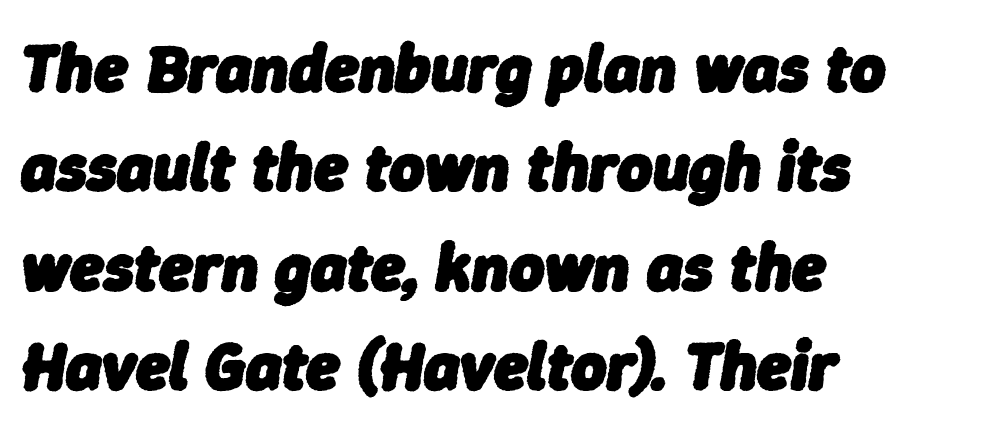
The horizontal fit of the characters is conventional and even. Is there much room between lines? A standard amount, neither cramped nor airy. This is heavy type, rendered in bold. The passage shown leans; its letterforms are oblique. Just letters on the line, the space beneath them empty.
